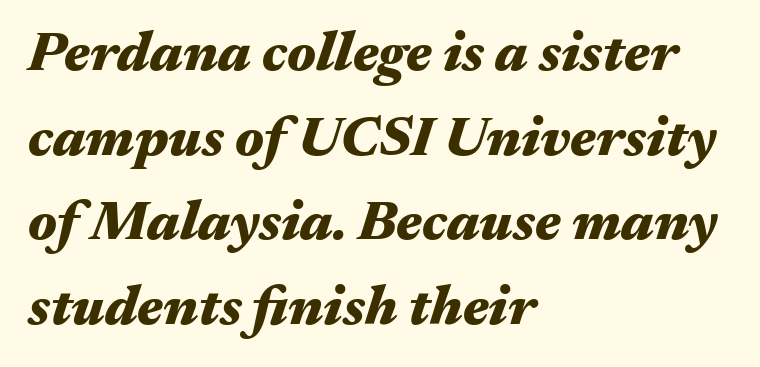
{"italic": "yes", "lean": "right", "slant_degrees": 17, "bold": "yes", "weight": "heavy", "width": "wide", "stroke_contrast": "medium", "x_height": "medium", "monospaced": "no", "underline": "no", "align": "left", "line_spacing": "normal", "line_spacing_ratio": 1.51, "letter_spacing": "normal", "letter_spacing_em": 0.0, "glyph_px": 56}
